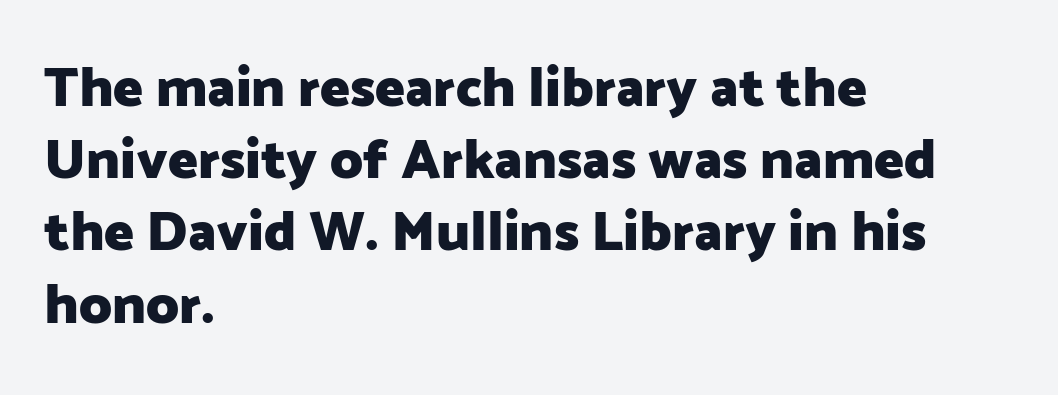
A sans-serif font was chosen for this passage. The rendering uses natural spacing where letterforms have individual widths. The lines sit at an ordinary, default distance from one another. Letters rest on an invisible, unmarked baseline. It's the straight-up-and-down kind of type.
